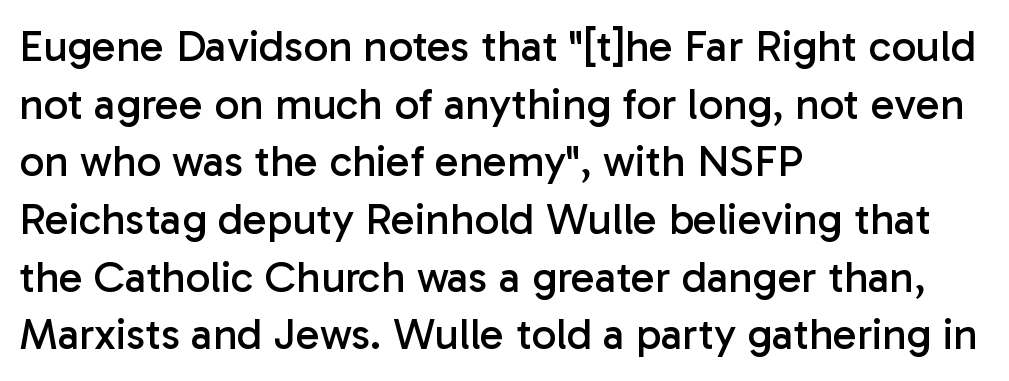
The setting favours the left margin, as ordinary paragraphs usually do. The designer went with a sans here, leaving each stem footless. The lettering stays uniformly vertical, giving the passage a roman look. Proportional: the letters do not fall into vertical columns.
